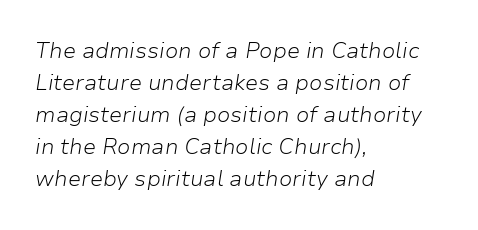
Q: Is the text bold? A: No.
Q: Is the text italic (slanted)? A: Yes, it leans right by about 9 degrees.
Q: Is the text underlined? A: No.
Q: How is the paragraph aligned? A: Left-aligned.
Q: Is the spacing between letters normal or unusually wide? A: Normal.
Q: Is the spacing between lines tight, normal or loose? A: Normal.
